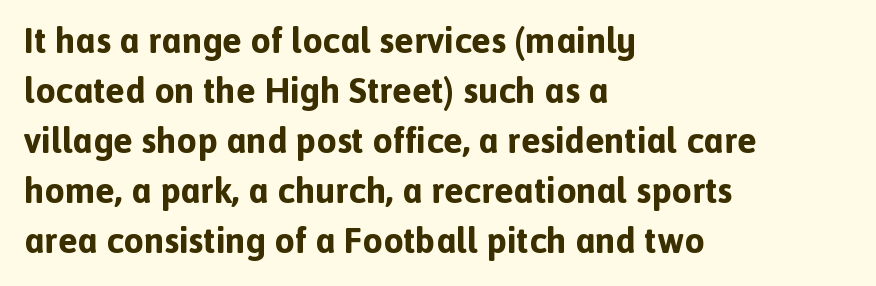
{"serif": "no", "italic": "no", "bold": "yes", "weight": "bold", "width": "normal", "x_height": "medium", "monospaced": "no", "underline": "no", "align": "left", "line_spacing": "normal", "line_spacing_ratio": 1.39, "letter_spacing": "normal", "letter_spacing_em": 0.0, "glyph_px": 36}
